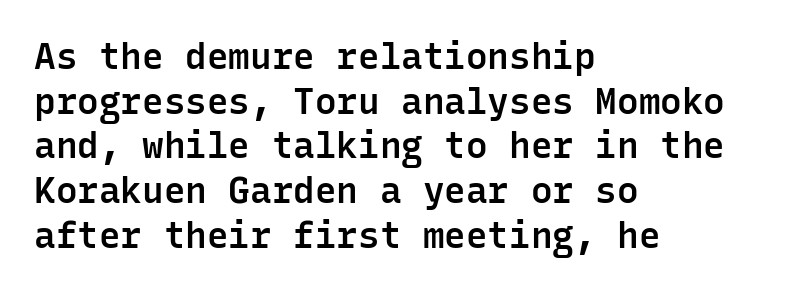
The letters stand upright; this is a roman face. This is moderately heavy type, rendered in semibold. Students, note that the glyphs here touch the page at normal intervals. Each letter, wide or thin by design, is forced into the same width here. Stroke terminals: plain, sans-serif.
